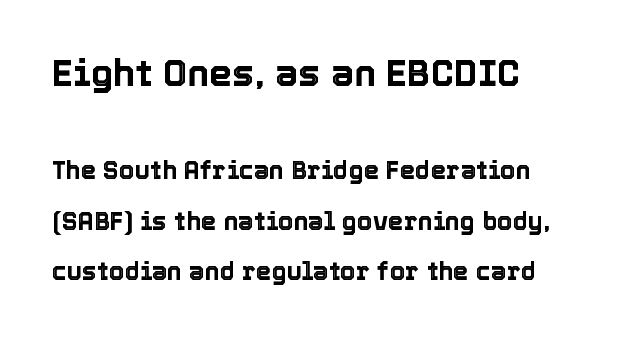
Standard letterfit; no display-style spreading of the glyphs. Size hierarchy here favors the leading block over the trailing one. Baseline-to-baseline distance is far greater than the letter height. Check under the words: just untouched page.
